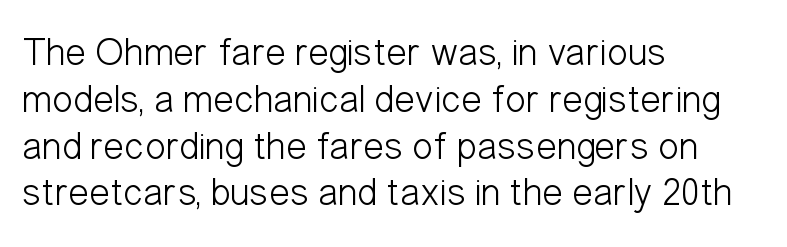
Inter-character spacing is left at the font's built-in metrics. Do the characters align in a grid? No, the font is proportional. The text block is weighted toward the left margin, trailing off unevenly rightward. The cut favours lightness, reaching ordinary text weight at its darkest. Quick note: underline off. Every stem runs plumb, perpendicular to the baseline.
